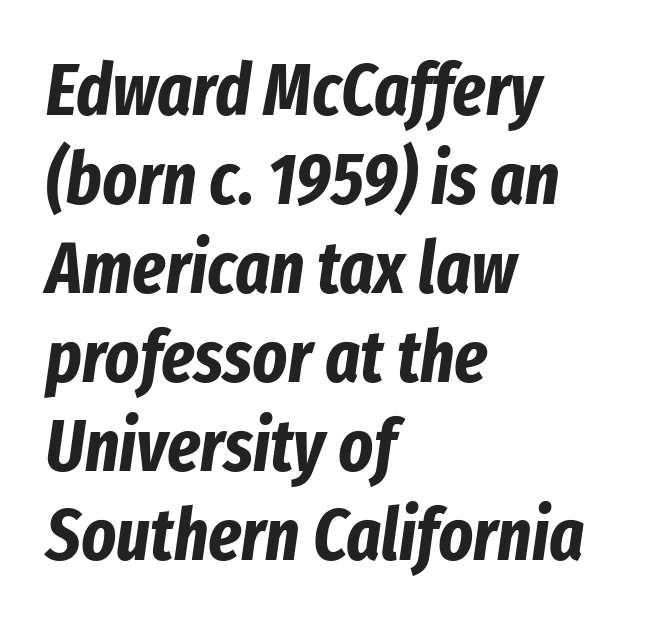
Q: Is the text bold? A: Yes.
Q: Is the text italic (slanted)? A: Yes, it leans right by about 8 degrees.
Q: Is the text underlined? A: No.
Q: How is the paragraph aligned? A: Left-aligned.
Q: Is the spacing between letters normal or unusually wide? A: Normal.
Q: Width (condensed, normal, or wide)? A: Condensed.
Q: Stroke contrast? A: Low.
Q: x-height? A: Medium.
Q: Monospaced? A: No.
